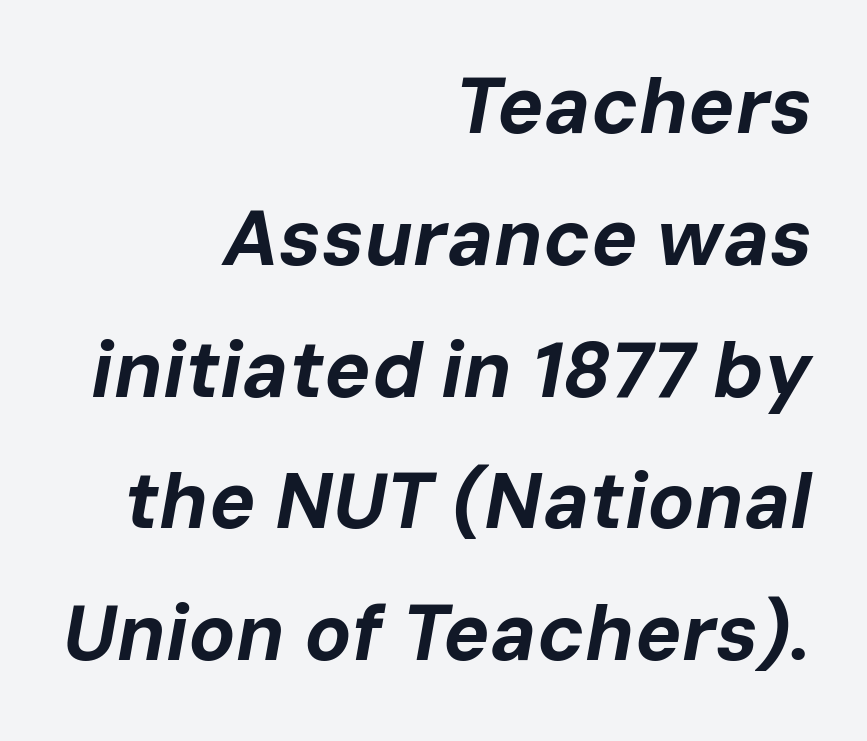
{"italic": "yes", "lean": "right", "slant_degrees": 10, "bold": "yes", "weight": "bold", "width": "normal", "stroke_contrast": "low", "x_height": "medium", "monospaced": "no", "underline": "no", "align": "right", "line_spacing": "normal", "line_spacing_ratio": 1.69, "letter_spacing": "normal", "letter_spacing_em": 0.0, "glyph_px": 78}
